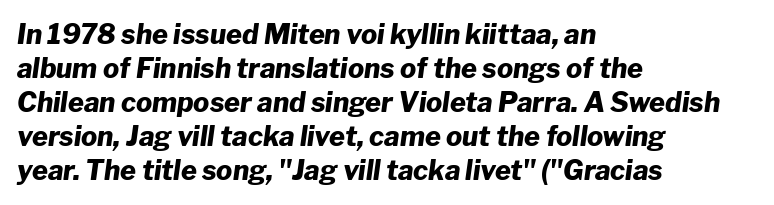
The image shows 27 px bold type, italic (leaning right); set left-aligned, normal line spacing (1.26x), normal letter spacing, not underlined.
